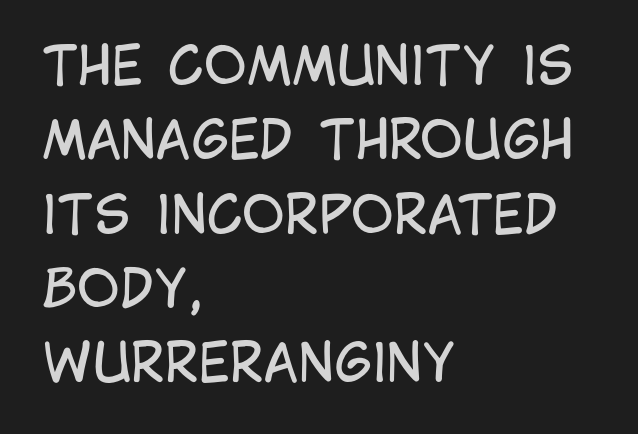
The block of text has a typical density, with ordinary space between rows. Caption: face not bold, strokes unweighted. Letters rest on an invisible, unmarked baseline. Posture: vertical. Line starts are locked; line ends wander. The text was rendered using a sans face with plain stroke endings.
